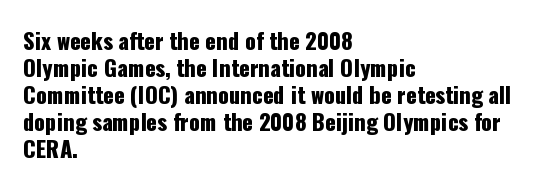
{"italic": "no", "underline": "no", "align": "left", "line_spacing_ratio": 1.23, "letter_spacing": "normal", "letter_spacing_em": 0.0, "glyph_px": 22}
